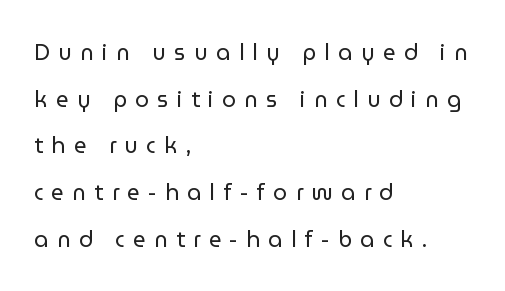
The image shows 22 px text type, upright; set left-aligned, loose line spacing (2.12x), unusually wide letter spacing (+0.38 em), not underlined.
